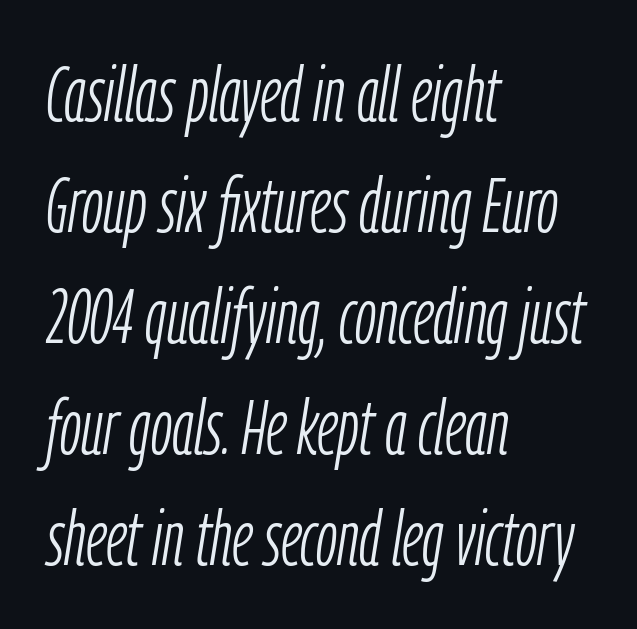
These lines sit exactly where default settings would place them. Check the space under the baseline: it is left empty. Looks like regular typesetting: each glyph gets only the width it needs. Stroke thickness stays within the range of a standard reading face or lighter.
